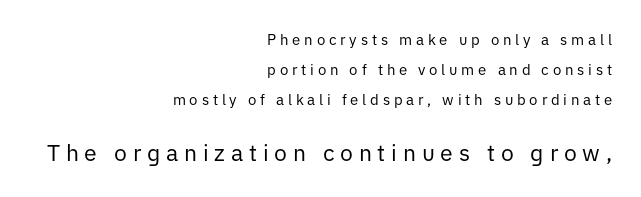
Heft: none added — not bold. Note: smaller setting up top, larger setting below. All the whitespace from short lines collects on the left. The vertical gap from one line to the next is large.
